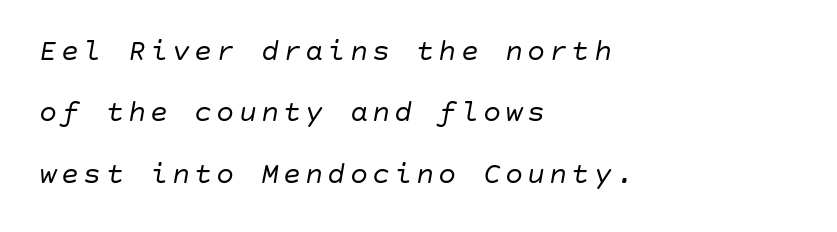
Q: Is the text bold? A: No.
Q: Is the text italic (slanted)? A: Yes, it leans right by about 10 degrees.
Q: Is the text underlined? A: No.
Q: How is the paragraph aligned? A: Left-aligned.
Q: Is the spacing between lines tight, normal or loose? A: Loose.
Q: Width (condensed, normal, or wide)? A: Normal.
Q: Stroke contrast? A: Low.
Q: x-height? A: Large.
